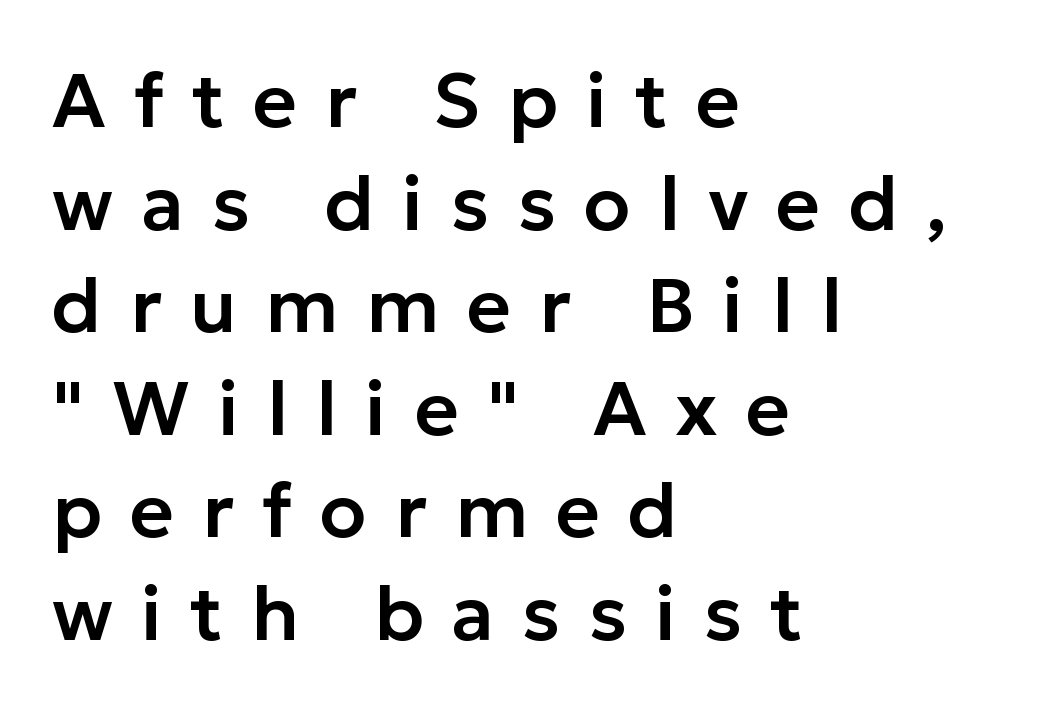
The image shows 76 px sans-serif type, upright; set left-aligned, normal line spacing (1.35x), unusually wide letter spacing (+0.37 em), not underlined; low stroke contrast and a medium x-height.
